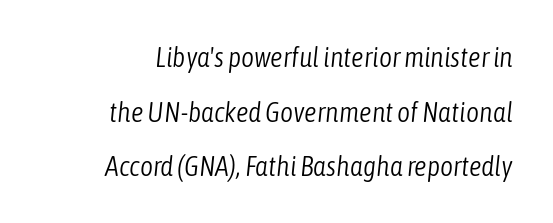
Every character sits at an angle, as italics do. Spacing between characters is what you'd get straight out of the box. Widely set lines give the paragraph a tall, airy silhouette. No letter is thick-stroked: the sample isn't bold. Think of a printed novel: that variable character pitch is what you see here. The glyphs are unaccompanied by any horizontal stroke below them.
